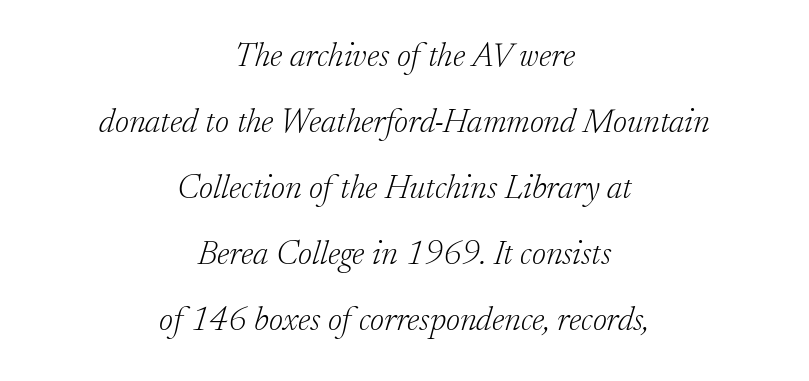
Q: Is the text bold? A: No.
Q: Is the text italic (slanted)? A: Yes, it leans right by about 17 degrees.
Q: Is the typeface a serif or a sans-serif typeface? A: Serif.
Q: Is the text underlined? A: No.
Q: How is the paragraph aligned? A: Centered.
Q: Is the spacing between letters normal or unusually wide? A: Normal.
Q: Is the spacing between lines tight, normal or loose? A: Loose.
Q: Width (condensed, normal, or wide)? A: Normal.
Q: Stroke contrast? A: Low.
Q: x-height? A: Small.
Q: Monospaced? A: No.
